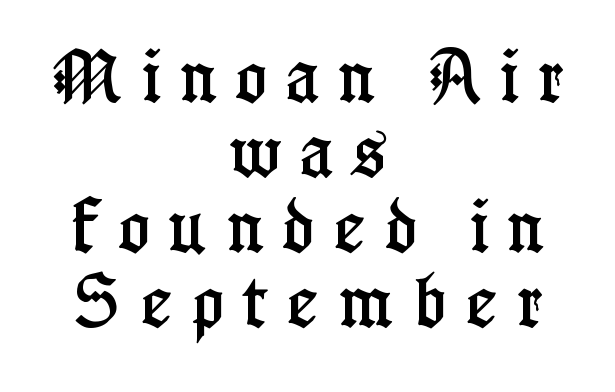
Q: Is the text italic (slanted)? A: No, it is upright.
Q: Is the typeface a serif or a sans-serif typeface? A: Serif.
Q: Is the text underlined? A: No.
Q: How is the paragraph aligned? A: Centered.
Q: Is the spacing between letters normal or unusually wide? A: Unusually wide.
Q: Is the spacing between lines tight, normal or loose? A: Normal.
Q: Width (condensed, normal, or wide)? A: Condensed.
Q: Stroke contrast? A: Low.
Q: x-height? A: Medium.
Q: Monospaced? A: No.
